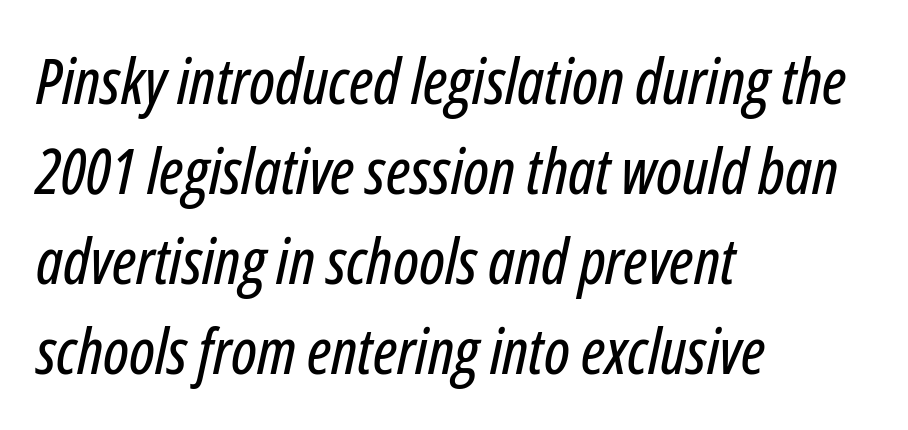
Q: Is the text italic (slanted)? A: Yes, it leans right by about 12 degrees.
Q: Is the text underlined? A: No.
Q: How is the paragraph aligned? A: Left-aligned.
Q: Is the spacing between letters normal or unusually wide? A: Normal.
Q: Is the spacing between lines tight, normal or loose? A: Normal.
Q: Width (condensed, normal, or wide)? A: Condensed.
Q: Stroke contrast? A: Low.
Q: x-height? A: Medium.
Q: Monospaced? A: No.
